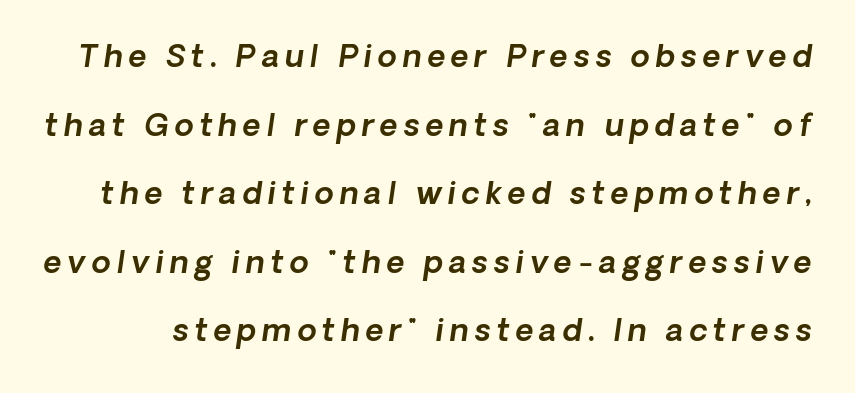
{"italic": "yes", "lean": "right", "slant_degrees": 8, "width": "normal", "x_height": "medium", "monospaced": "no", "underline": "no", "line_spacing": "loose", "line_spacing_ratio": 2.21, "glyph_px": 31}
